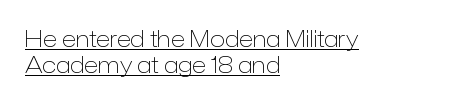
Q: Is the text bold? A: No.
Q: Is the text italic (slanted)? A: No, it is upright.
Q: Is the text underlined? A: Yes.
Q: How is the paragraph aligned? A: Left-aligned.
Q: Is the spacing between letters normal or unusually wide? A: Normal.
